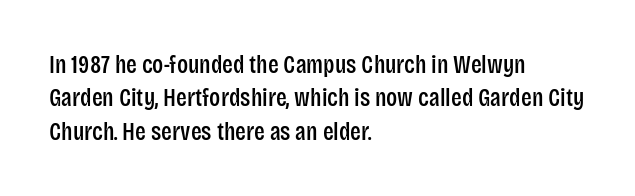
The image shows 25 px text type, upright; set left-aligned, normal line spacing (1.34x), normal letter spacing, not underlined.
